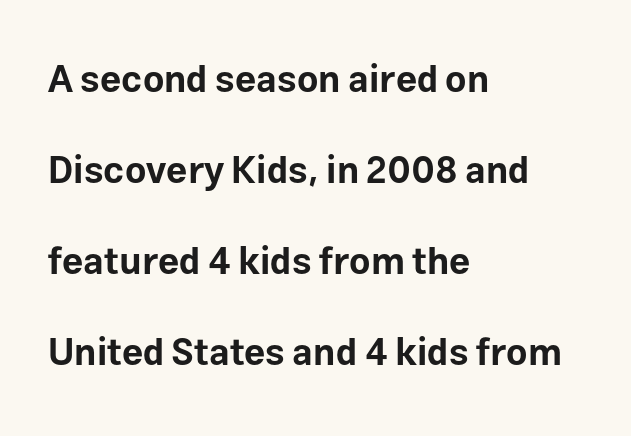
Q: Is the text bold? A: Yes.
Q: Is the text italic (slanted)? A: No, it is upright.
Q: Is the typeface a serif or a sans-serif typeface? A: Sans-serif.
Q: Is the text underlined? A: No.
Q: How is the paragraph aligned? A: Left-aligned.
Q: Is the spacing between letters normal or unusually wide? A: Normal.
Q: Is the spacing between lines tight, normal or loose? A: Loose.
Q: Width (condensed, normal, or wide)? A: Normal.
Q: Stroke contrast? A: Low.
Q: x-height? A: Medium.
Q: Monospaced? A: No.
